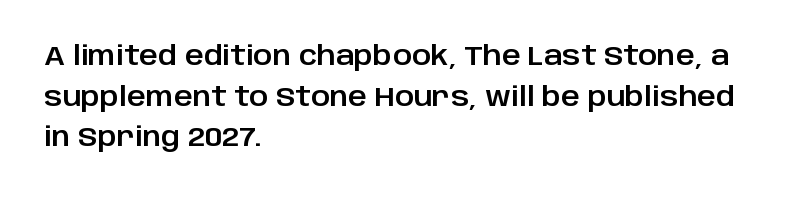
This rendering features lettering with no underline. How are the letters spaced? Ordinarily, with no added tracking. The setting favours the left margin, as ordinary paragraphs usually do. Does the lettering tilt? It doesn't — this is upright. Summary of vertical rhythm: regular, with standard interline spacing.
